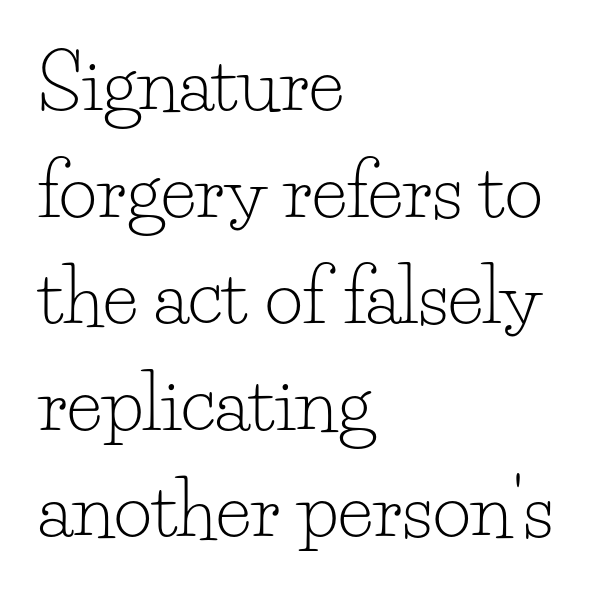
{"serif": "yes", "italic": "no", "bold": "no", "weight": "light", "width": "normal", "stroke_contrast": "low", "x_height": "small", "monospaced": "no", "underline": "no", "align": "left", "line_spacing": "normal", "line_spacing_ratio": 1.44, "letter_spacing": "normal", "letter_spacing_em": 0.0, "glyph_px": 74}
